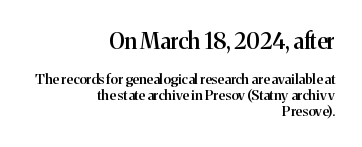
The image shows 22 px text type, upright; set right-aligned, tight line spacing (1.14x), normal letter spacing, not underlined; the first (top) block is 1.57x larger.
